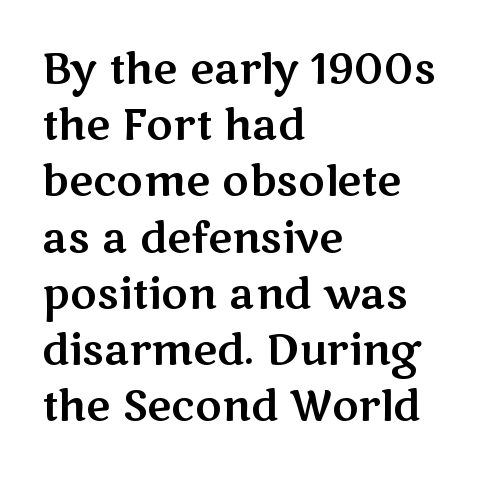
The image shows 41 px wide sans-serif type, upright; set left-aligned, normal line spacing (1.37x), normal letter spacing, not underlined; medium stroke contrast and a medium x-height.
